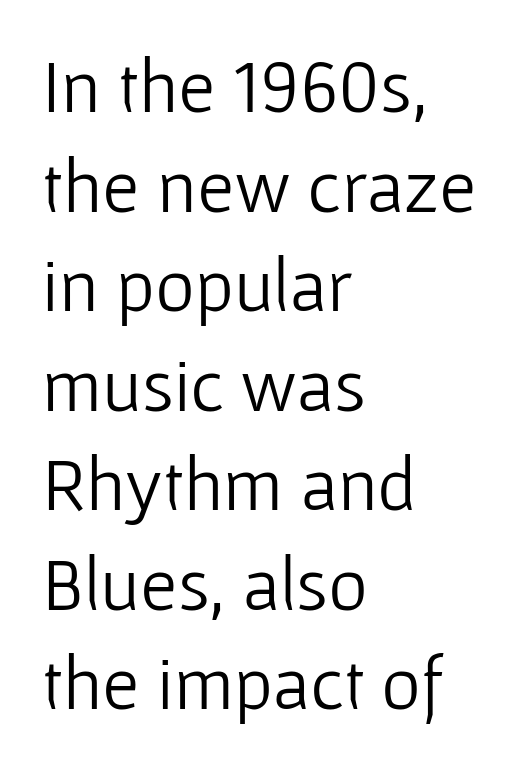
The image shows 76 px light sans-serif type, upright; set left-aligned, normal line spacing (1.31x), normal letter spacing, not underlined; low stroke contrast and a medium x-height.
